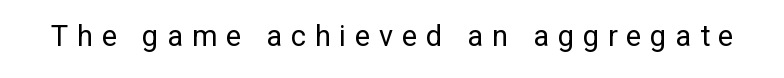
The image shows 29 px regular-weight sans-serif type, upright; set unusually wide letter spacing (+0.3 em), not underlined; low stroke contrast and a medium x-height.
